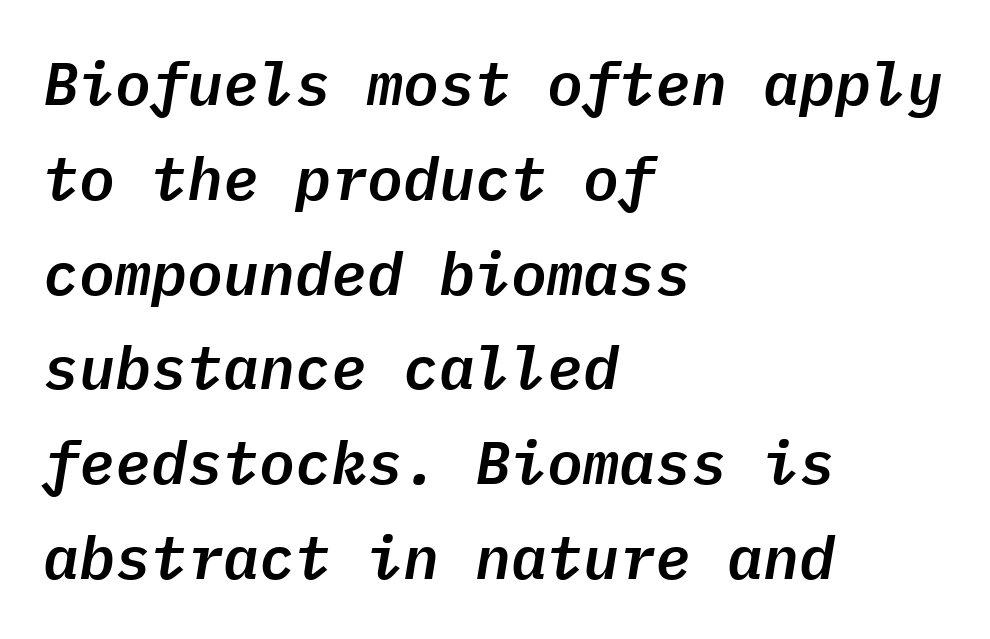
Q: Is the text italic (slanted)? A: Yes, it leans right by about 9 degrees.
Q: Is the text underlined? A: No.
Q: How is the paragraph aligned? A: Left-aligned.
Q: Is the spacing between letters normal or unusually wide? A: Normal.
Q: Is the spacing between lines tight, normal or loose? A: Normal.
Q: Width (condensed, normal, or wide)? A: Normal.
Q: Stroke contrast? A: Low.
Q: x-height? A: Medium.
Q: Monospaced? A: Yes.
